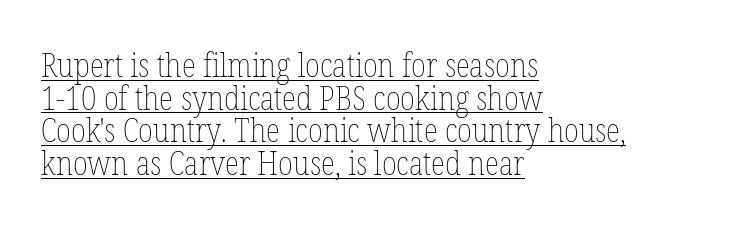
{"italic": "no", "bold": "no", "weight": "thin", "width": "condensed", "stroke_contrast": "low", "x_height": "medium", "monospaced": "no", "underline": "yes", "align": "left", "line_spacing": "tight", "line_spacing_ratio": 0.99, "letter_spacing": "normal", "letter_spacing_em": 0.0, "glyph_px": 33}
